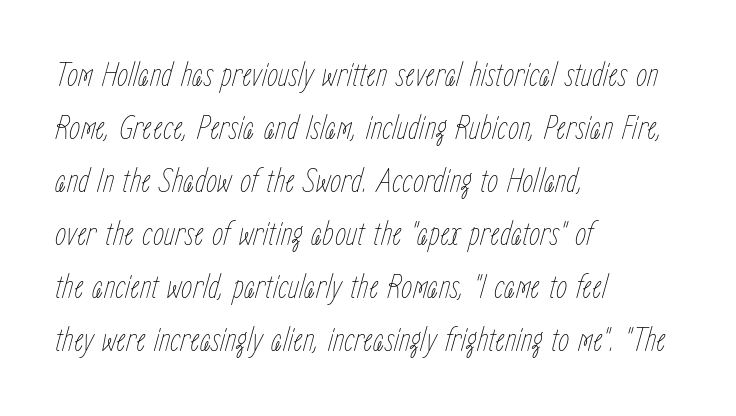
Q: Is the text bold? A: No.
Q: Is the text italic (slanted)? A: Yes, it leans right by about 15 degrees.
Q: Is the text underlined? A: No.
Q: How is the paragraph aligned? A: Left-aligned.
Q: Is the spacing between letters normal or unusually wide? A: Normal.
Q: Is the spacing between lines tight, normal or loose? A: Normal.
Q: Width (condensed, normal, or wide)? A: Condensed.
Q: Stroke contrast? A: Low.
Q: x-height? A: Medium.
Q: Monospaced? A: No.
